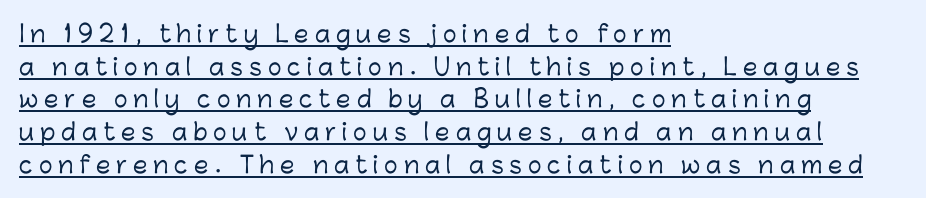
Honestly, the letter spacing is so wide it's the main thing you notice. Left-aligned paragraph, ragged on the right. The typography opts for an upright posture over an oblique one. The rows are spaced the way most documents space them. Every word sits above its own underline.
